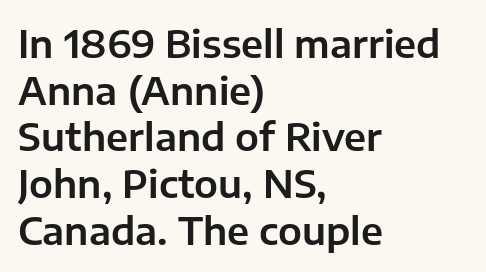
The image shows 38 px sans-serif type, upright; set left-aligned, line spacing 1.23x, normal letter spacing, not underlined; low stroke contrast and a medium x-height.
